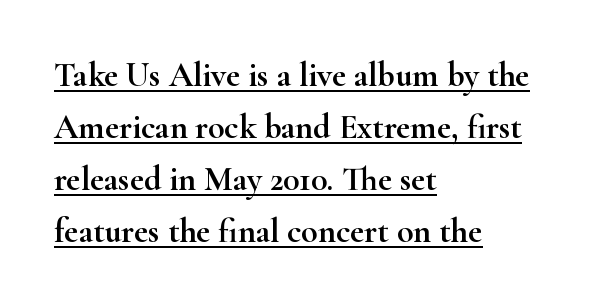
The image shows 34 px wide serif type, upright; set left-aligned, normal line spacing (1.53x), normal letter spacing, underlined; high stroke contrast and a small x-height.
